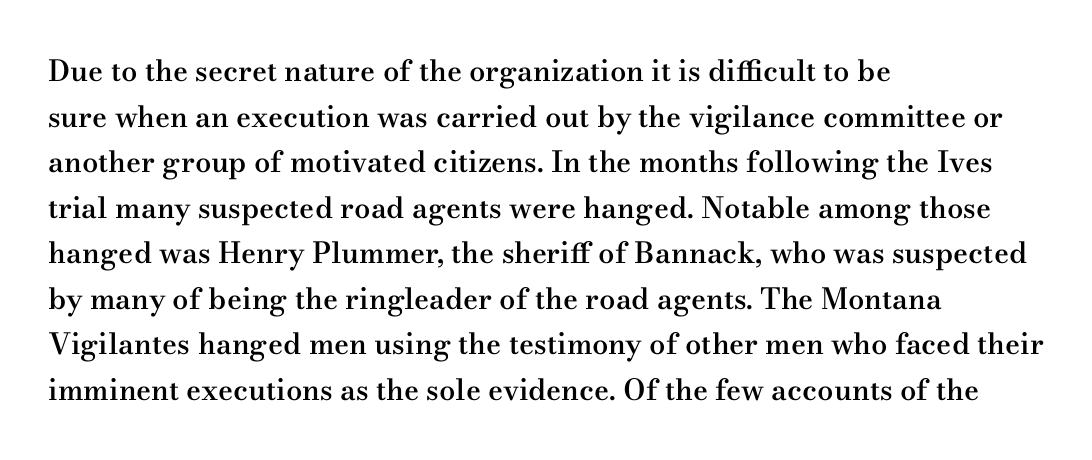
Q: Is the text bold? A: Semi-bold.
Q: Is the text italic (slanted)? A: No, it is upright.
Q: Is the typeface a serif or a sans-serif typeface? A: Serif.
Q: Is the text underlined? A: No.
Q: How is the paragraph aligned? A: Left-aligned.
Q: Is the spacing between letters normal or unusually wide? A: Normal.
Q: Is the spacing between lines tight, normal or loose? A: Normal.
Q: Width (condensed, normal, or wide)? A: Wide.
Q: Stroke contrast? A: Medium.
Q: x-height? A: Small.
Q: Monospaced? A: No.
